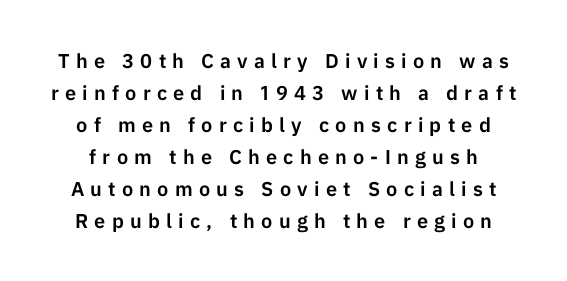
Glance below the letters and you will spot only blank space. Successive baselines arrive at the customary interval. Display-style spreading of the glyphs; the letterfit is very open. The type sits square on the baseline with zero lean.
